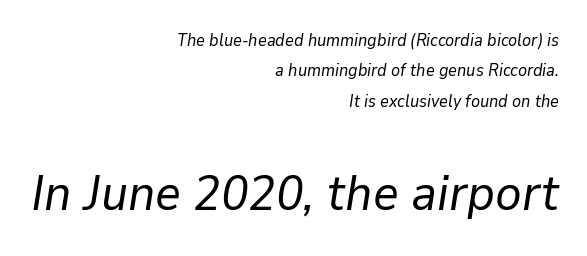
The font's italic variant was chosen for this text. This sample has the flowing, uneven cadence of proportional lettering. Caption: upper text group reduced, lower text group enlarged. These lines are set flush right with a ragged left edge. A typesetter would call this zero additional tracking.
